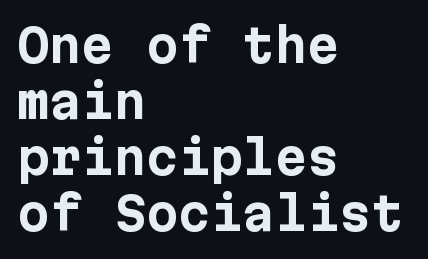
The image shows 46 px bold sans-serif type, upright; set left-aligned, line spacing 1.22x, normal letter spacing, not underlined; low stroke contrast and a medium x-height.
